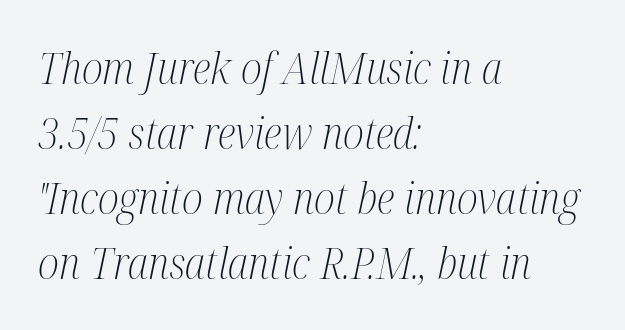
Q: Is the text bold? A: No.
Q: Is the text italic (slanted)? A: Yes, it leans right by about 12 degrees.
Q: Is the typeface a serif or a sans-serif typeface? A: Serif.
Q: Is the text underlined? A: No.
Q: How is the paragraph aligned? A: Left-aligned.
Q: Is the spacing between letters normal or unusually wide? A: Normal.
Q: Is the spacing between lines tight, normal or loose? A: Normal.
Q: Width (condensed, normal, or wide)? A: Condensed.
Q: Stroke contrast? A: Medium.
Q: x-height? A: Medium.
Q: Monospaced? A: No.
